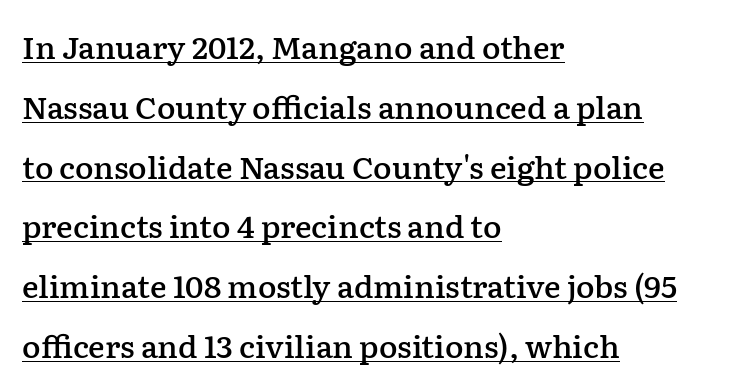
Q: Is the text bold? A: Semi-bold.
Q: Is the text italic (slanted)? A: No, it is upright.
Q: Is the typeface a serif or a sans-serif typeface? A: Serif.
Q: Is the text underlined? A: Yes.
Q: How is the paragraph aligned? A: Left-aligned.
Q: Is the spacing between letters normal or unusually wide? A: Normal.
Q: Is the spacing between lines tight, normal or loose? A: Loose.
Q: Width (condensed, normal, or wide)? A: Normal.
Q: Stroke contrast? A: Low.
Q: x-height? A: Medium.
Q: Monospaced? A: No.
